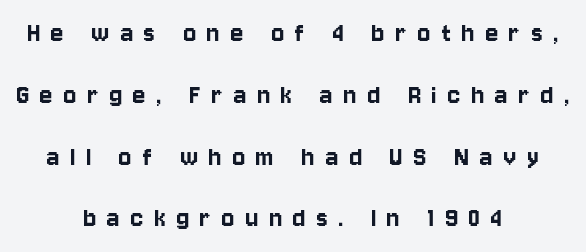
The image shows 30 px condensed sans-serif type, upright; set centered, loose line spacing (2.06x), unusually wide letter spacing (+0.36 em), not underlined; low stroke contrast and a large x-height.
